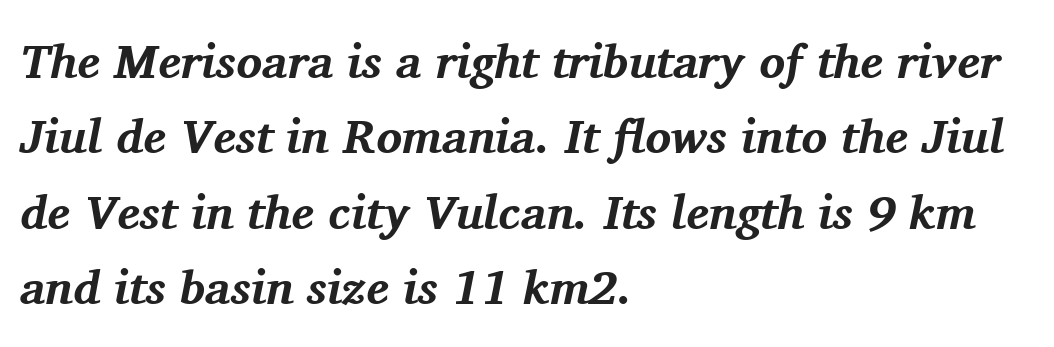
The image shows 48 px bold serif type, italic (leaning right); set left-aligned, normal line spacing (1.57x), normal letter spacing, not underlined; medium stroke contrast and a medium x-height.
